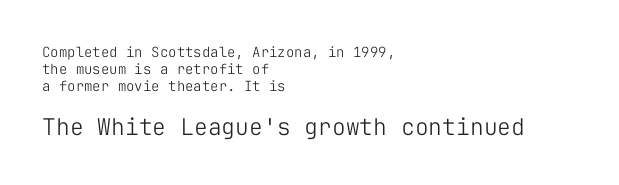
{"italic": "no", "bold": "no", "underline": "no", "align": "left", "line_spacing_ratio": 1.21, "letter_spacing": "normal", "letter_spacing_em": 0.0, "larger_block": "second", "size_ratio": 1.64, "glyph_px": 23}
